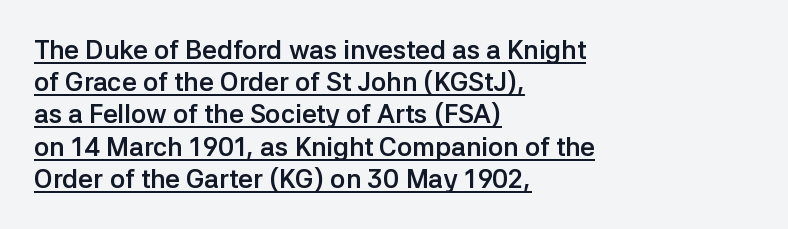
{"italic": "no", "bold": "yes", "underline": "yes", "align": "left", "line_spacing_ratio": 1.24, "letter_spacing": "normal", "letter_spacing_em": 0.0, "glyph_px": 26}
